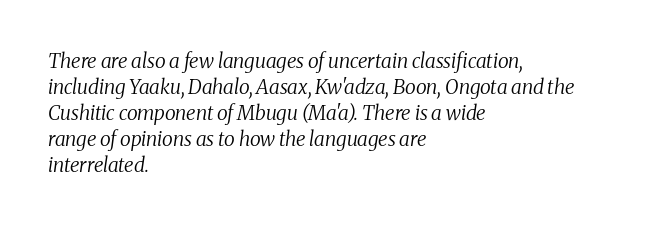
Does the lettering tilt? It does — this is italic. Unmarked baselines from the first word to the last. The rag falls on the right side of this text block. The vertical gap from one line to the next is medium. On a weight scale, this lands at 450 or below. Students, note that the glyphs here touch the page at normal intervals.
